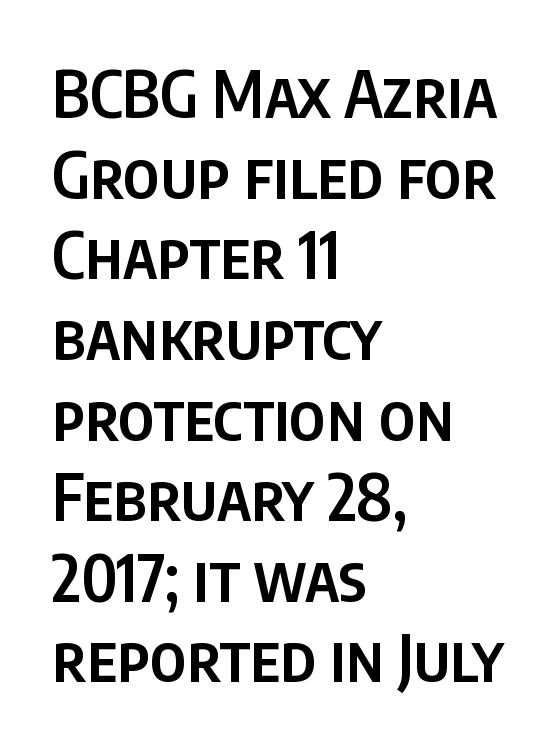
{"serif": "no", "italic": "no", "bold": "semi", "weight": "semibold", "width": "condensed", "stroke_contrast": "low", "x_height": "large", "monospaced": "no", "underline": "no", "align": "left", "line_spacing": "normal", "line_spacing_ratio": 1.26, "letter_spacing": "normal", "letter_spacing_em": 0.0, "glyph_px": 64}
